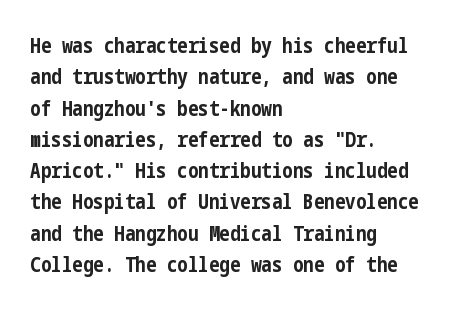
The image shows 21 px bold type, upright; set left-aligned, normal line spacing (1.49x), normal letter spacing, not underlined.
